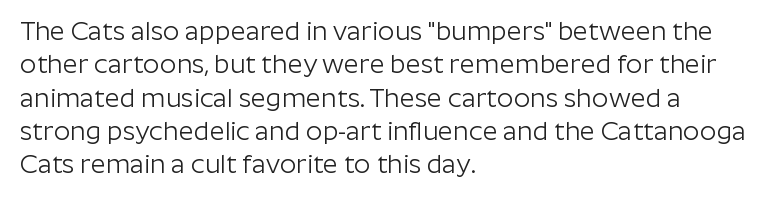
{"italic": "no", "bold": "no", "underline": "no", "align": "left", "line_spacing": "normal", "line_spacing_ratio": 1.28, "letter_spacing": "normal", "letter_spacing_em": 0.0, "glyph_px": 26}
